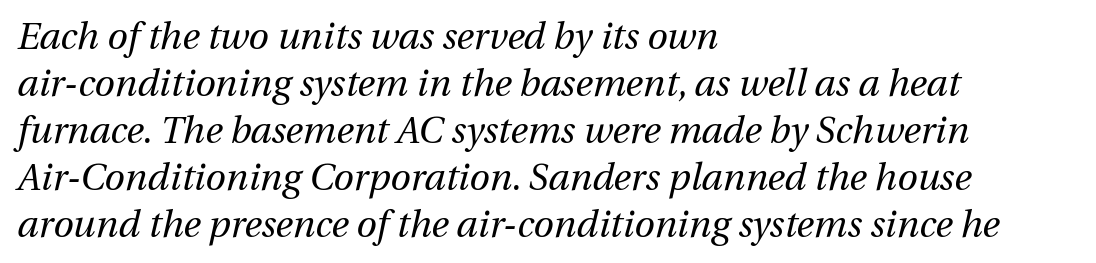
{"italic": "yes", "lean": "right", "slant_degrees": 12, "bold": "no", "weight": "regular", "width": "normal", "stroke_contrast": "medium", "x_height": "medium", "monospaced": "no", "underline": "no", "align": "left", "line_spacing": "normal", "line_spacing_ratio": 1.27, "letter_spacing": "normal", "letter_spacing_em": 0.0, "glyph_px": 37}
